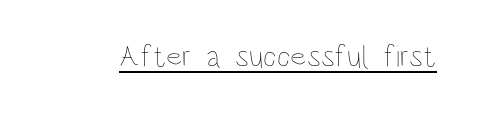
The image shows 31 px thin, condensed type, upright; set normal letter spacing, underlined; low stroke contrast and a large x-height.
